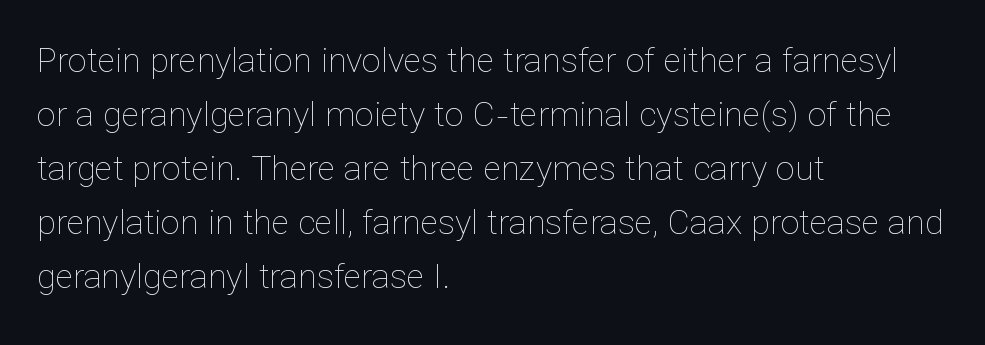
Vertical stems look standard width or narrower in stroke. Each new line begins a customary step beneath the previous one. Inter-character spacing is left at the font's built-in metrics. Beneath every word, the page is bare.
